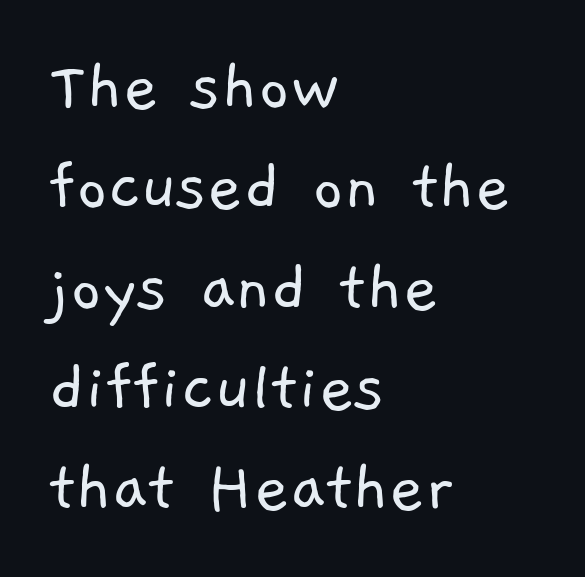
The image shows 76 px light sans-serif type; set left-aligned, normal line spacing (1.32x), normal letter spacing, not underlined; low stroke contrast and a medium x-height.
